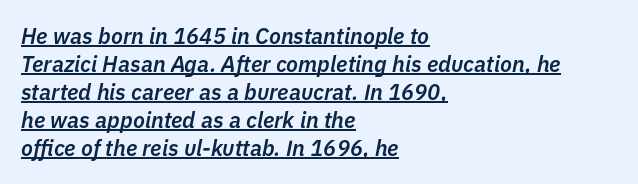
What stands out about the letter spacing? Nothing — it is the standard amount. The compositor pushed each line to the left boundary. Yep, that's italic — everything's leaning. The font is running at a semibold setting, under full bold. Has an underline been added? It has.
